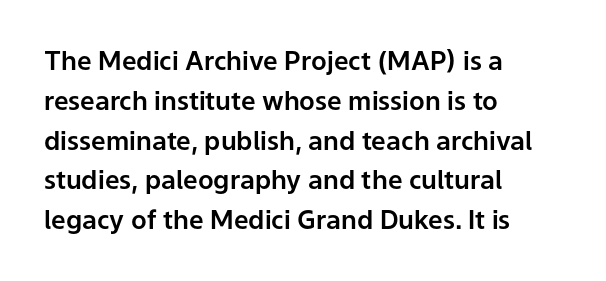
Q: Is the text italic (slanted)? A: No, it is upright.
Q: Is the text underlined? A: No.
Q: How is the paragraph aligned? A: Left-aligned.
Q: Is the spacing between letters normal or unusually wide? A: Normal.
Q: Is the spacing between lines tight, normal or loose? A: Normal.
